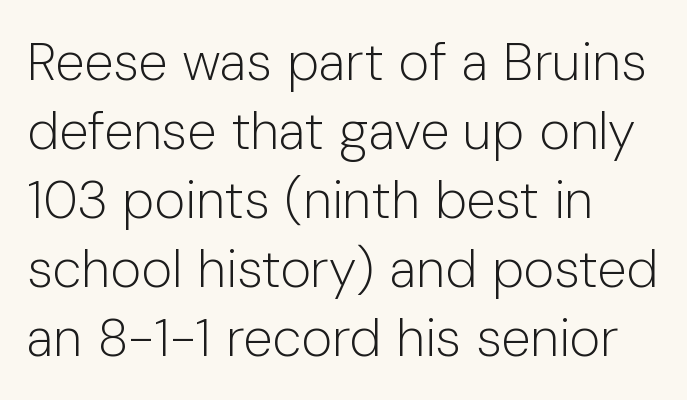
The image shows 53 px light sans-serif type, upright; set left-aligned, normal line spacing (1.3x), normal letter spacing, not underlined; low stroke contrast and a medium x-height.
